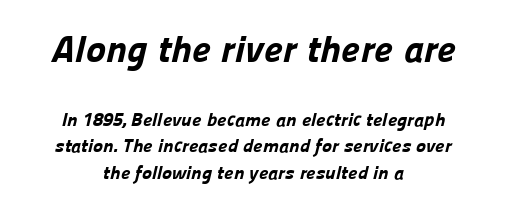
{"serif": "no", "bold": "yes", "weight": "bold", "width": "normal", "stroke_contrast": "low", "x_height": "medium", "monospaced": "no", "underline": "no", "align": "center", "line_spacing": "normal", "line_spacing_ratio": 1.37, "letter_spacing": "normal", "letter_spacing_em": 0.0, "larger_block": "first", "size_ratio": 2.0, "glyph_px": 38}
